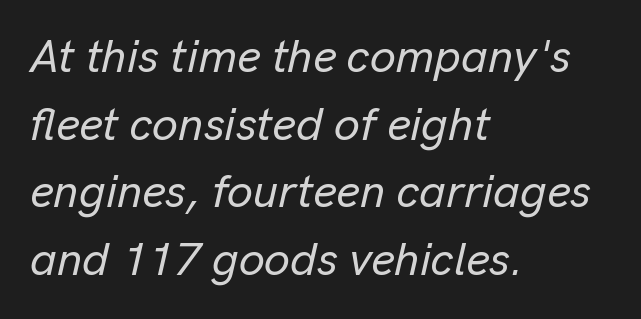
Q: Is the text italic (slanted)? A: Yes, it leans right by about 13 degrees.
Q: Is the text underlined? A: No.
Q: How is the paragraph aligned? A: Left-aligned.
Q: Is the spacing between letters normal or unusually wide? A: Normal.
Q: Is the spacing between lines tight, normal or loose? A: Normal.
Q: Width (condensed, normal, or wide)? A: Normal.
Q: Stroke contrast? A: Low.
Q: x-height? A: Medium.
Q: Monospaced? A: No.
